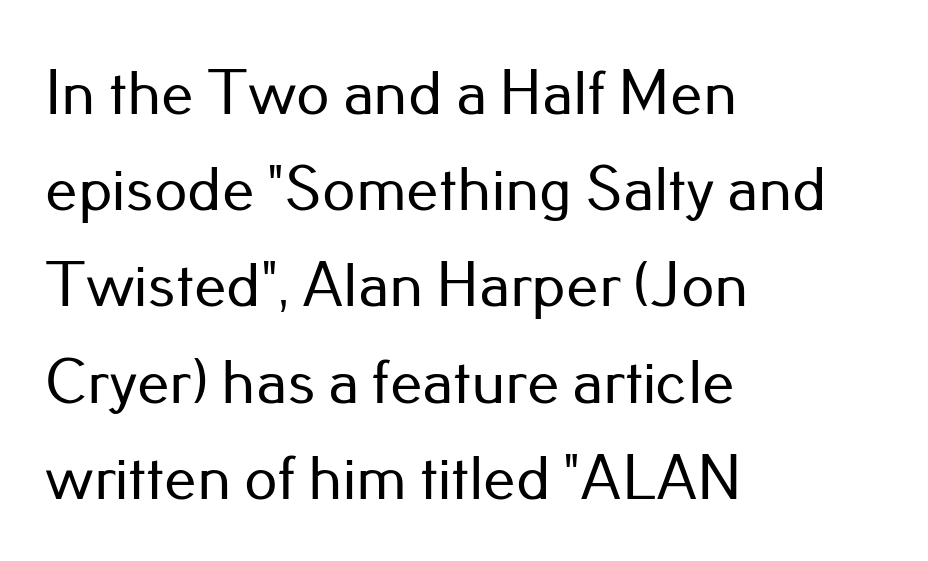
{"serif": "no", "italic": "no", "width": "normal", "stroke_contrast": "low", "x_height": "small", "monospaced": "no", "underline": "no", "align": "left", "line_spacing": "normal", "line_spacing_ratio": 1.48, "letter_spacing": "normal", "letter_spacing_em": 0.0, "glyph_px": 65}
